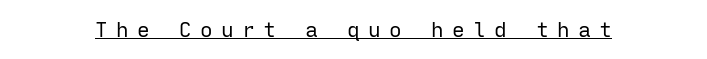
Q: Is the text bold? A: No.
Q: Is the text italic (slanted)? A: No, it is upright.
Q: Is the text underlined? A: Yes.
Q: Is the spacing between letters normal or unusually wide? A: Unusually wide.
